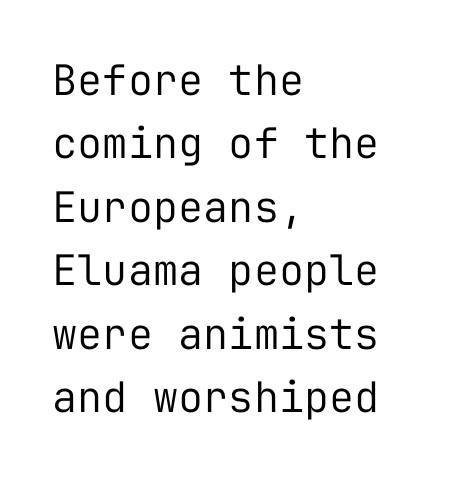
The image shows 42 px regular-weight sans-serif type, upright, monospaced; set left-aligned, normal line spacing (1.51x), normal letter spacing, not underlined; low stroke contrast and a medium x-height.
